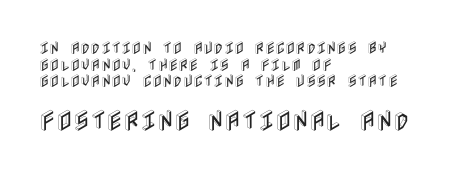
Q: Is the text italic (slanted)? A: No, it is upright.
Q: Is the text underlined? A: No.
Q: How is the paragraph aligned? A: Left-aligned.
Q: Is the spacing between letters normal or unusually wide? A: Normal.
Q: Which block of text is set in a larger size, the first (top) or the second (bottom)? A: The second (bottom) one.
